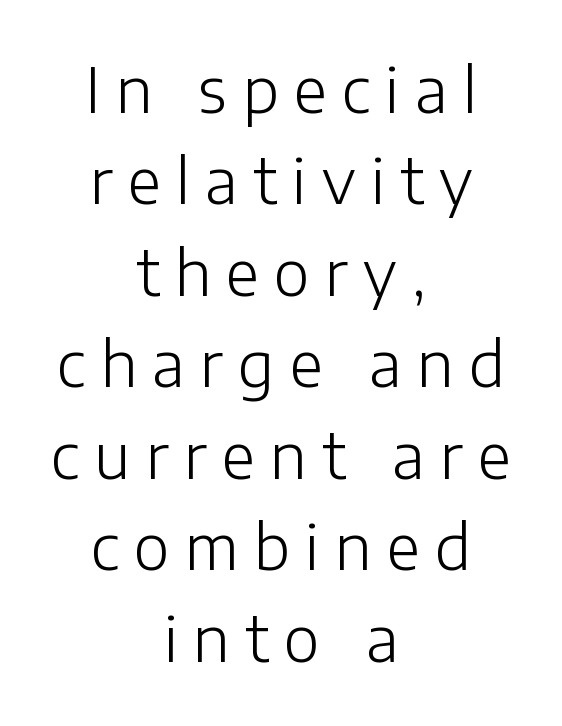
The image shows 61 px light sans-serif type, upright; set centered, normal line spacing (1.5x), unusually wide letter spacing (+0.25 em), not underlined; low stroke contrast and a medium x-height.
